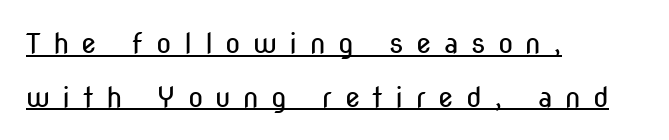
Q: Is the text bold? A: No.
Q: Is the text italic (slanted)? A: No, it is upright.
Q: Is the typeface a serif or a sans-serif typeface? A: Sans-serif.
Q: Is the text underlined? A: Yes.
Q: How is the paragraph aligned? A: Left-aligned.
Q: Is the spacing between letters normal or unusually wide? A: Unusually wide.
Q: Is the spacing between lines tight, normal or loose? A: Loose.
Q: Width (condensed, normal, or wide)? A: Condensed.
Q: Stroke contrast? A: Low.
Q: x-height? A: Medium.
Q: Monospaced? A: No.
